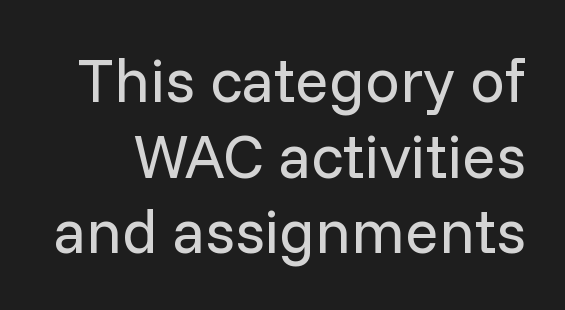
Q: Is the text bold? A: No.
Q: Is the text italic (slanted)? A: No, it is upright.
Q: Is the typeface a serif or a sans-serif typeface? A: Sans-serif.
Q: Is the text underlined? A: No.
Q: Is the spacing between letters normal or unusually wide? A: Normal.
Q: Width (condensed, normal, or wide)? A: Normal.
Q: Stroke contrast? A: Low.
Q: x-height? A: Medium.
Q: Monospaced? A: No.
